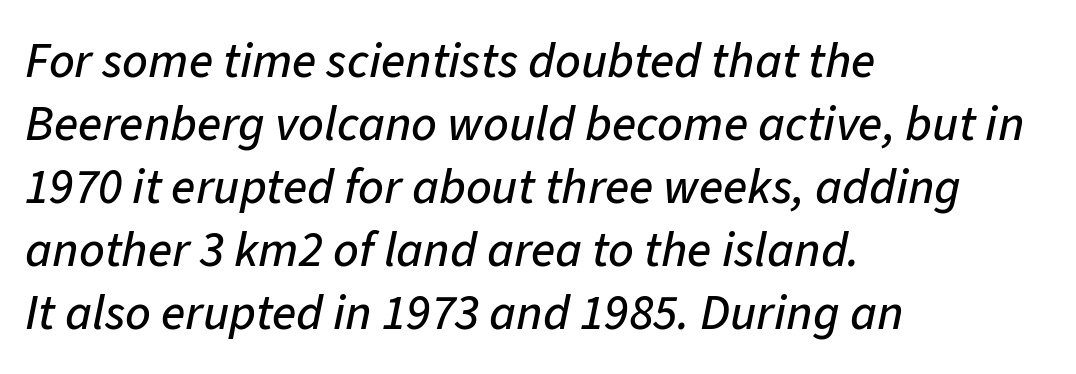
{"italic": "yes", "lean": "right", "slant_degrees": 11, "width": "normal", "stroke_contrast": "low", "x_height": "medium", "monospaced": "no", "underline": "no", "align": "left", "line_spacing": "normal", "line_spacing_ratio": 1.26, "letter_spacing": "normal", "letter_spacing_em": 0.0, "glyph_px": 50}
